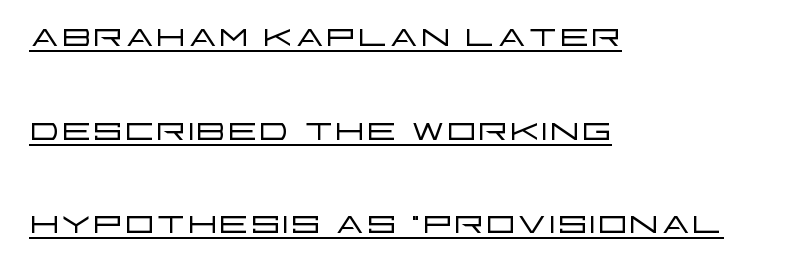
The image shows 47 px light, wide sans-serif type, upright; set left-aligned, loose line spacing (1.99x), normal letter spacing, underlined; low stroke contrast and a large x-height.
